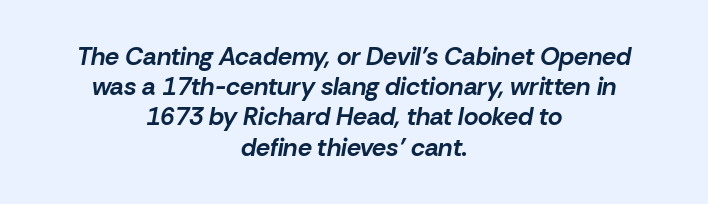
Q: Is the text bold? A: Yes.
Q: Is the text italic (slanted)? A: Yes, it leans right by about 10 degrees.
Q: Is the text underlined? A: No.
Q: How is the paragraph aligned? A: Centered.
Q: Is the spacing between letters normal or unusually wide? A: Normal.
